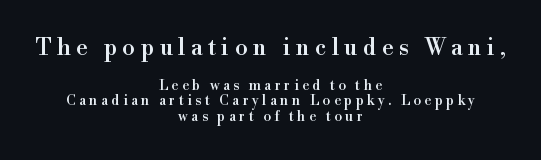
Neither beginnings nor endings align; midpoints do. Does extra space separate the letters? Yes, quite a lot of it. Is the lower block the larger one? No — the upper block carries the bigger type. Unmarked baselines from the first word to the last. Honestly, the rows look squashed on top of each other.
